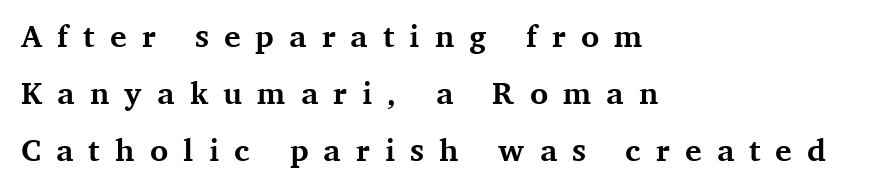
{"serif": "yes", "italic": "no", "bold": "yes", "weight": "bold", "width": "normal", "stroke_contrast": "medium", "x_height": "medium", "monospaced": "no", "underline": "no", "align": "left", "line_spacing_ratio": 1.84, "letter_spacing": "wide", "letter_spacing_em": 0.49, "glyph_px": 31}
